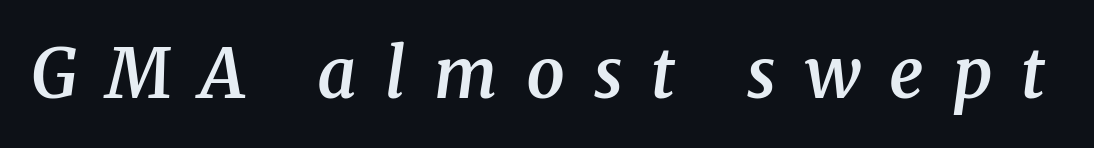
The image shows 68 px semibold serif type, italic (leaning right); set unusually wide letter spacing (+0.42 em), not underlined; medium stroke contrast and a medium x-height.
